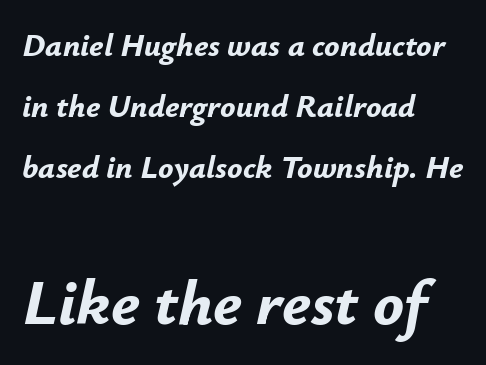
{"italic": "yes", "lean": "right", "slant_degrees": 12, "bold": "yes", "weight": "bold", "width": "normal", "stroke_contrast": "low", "x_height": "small", "monospaced": "no", "underline": "no", "align": "left", "line_spacing": "loose", "line_spacing_ratio": 1.9, "letter_spacing": "normal", "letter_spacing_em": 0.0, "larger_block": "second", "size_ratio": 2.0, "glyph_px": 64}
